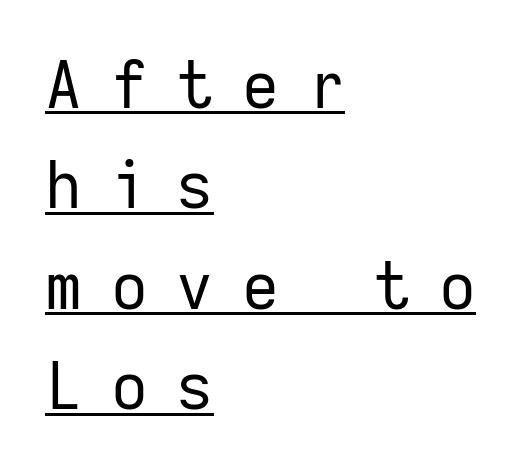
Q: Is the text bold? A: No.
Q: Is the text italic (slanted)? A: No, it is upright.
Q: Is the typeface a serif or a sans-serif typeface? A: Sans-serif.
Q: Is the text underlined? A: Yes.
Q: How is the paragraph aligned? A: Left-aligned.
Q: Is the spacing between letters normal or unusually wide? A: Unusually wide.
Q: Is the spacing between lines tight, normal or loose? A: Normal.
Q: Width (condensed, normal, or wide)? A: Normal.
Q: Stroke contrast? A: Low.
Q: x-height? A: Medium.
Q: Monospaced? A: Yes.
